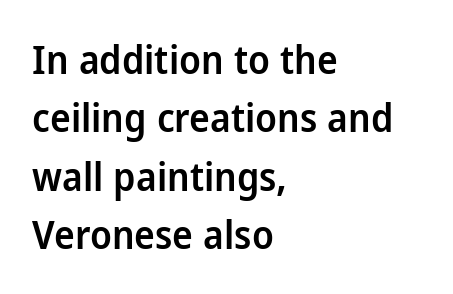
The image shows 39 px semibold sans-serif type, upright; set left-aligned, normal line spacing (1.5x), normal letter spacing, not underlined; low stroke contrast and a medium x-height.
